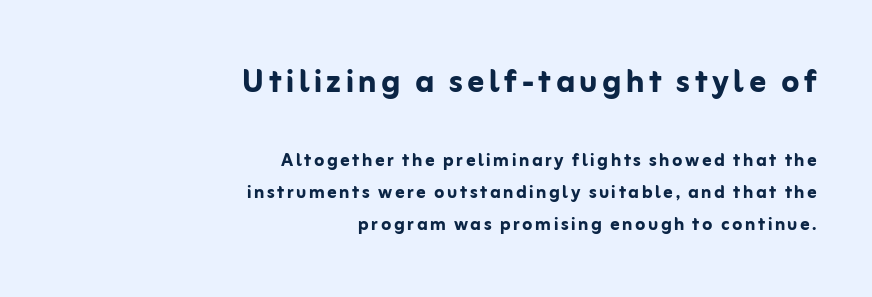
Q: Is the text bold? A: Yes.
Q: Is the text italic (slanted)? A: No, it is upright.
Q: Is the typeface a serif or a sans-serif typeface? A: Sans-serif.
Q: Is the text underlined? A: No.
Q: How is the paragraph aligned? A: Right-aligned.
Q: Is the spacing between lines tight, normal or loose? A: Normal.
Q: Which block of text is set in a larger size, the first (top) or the second (bottom)? A: The first (top) one.
Q: Width (condensed, normal, or wide)? A: Normal.
Q: Stroke contrast? A: Low.
Q: x-height? A: Medium.
Q: Monospaced? A: No.
